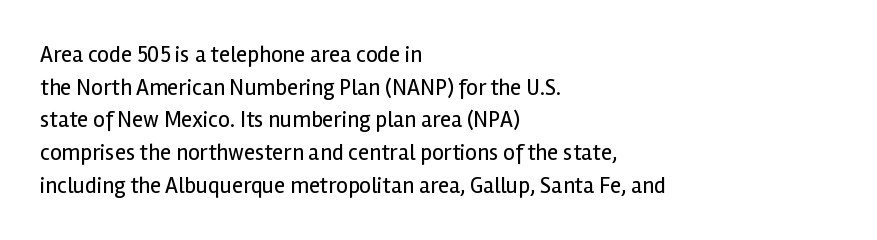
{"italic": "no", "bold": "no", "underline": "no", "align": "left", "line_spacing": "normal", "line_spacing_ratio": 1.42, "letter_spacing": "normal", "letter_spacing_em": 0.0, "glyph_px": 23}
